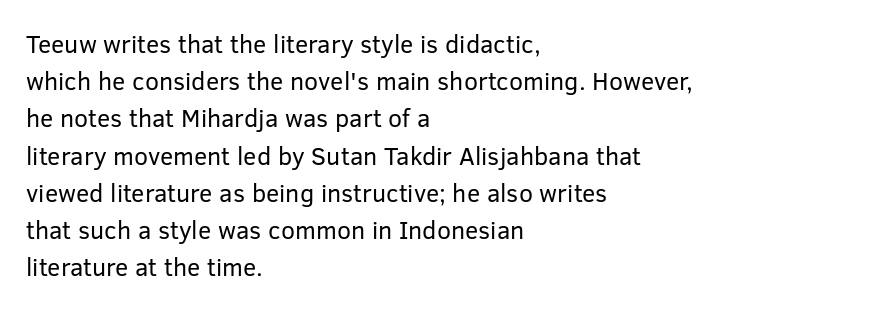
Q: Is the text bold? A: No.
Q: Is the text italic (slanted)? A: No, it is upright.
Q: Is the text underlined? A: No.
Q: How is the paragraph aligned? A: Left-aligned.
Q: Is the spacing between letters normal or unusually wide? A: Normal.
Q: Is the spacing between lines tight, normal or loose? A: Normal.
